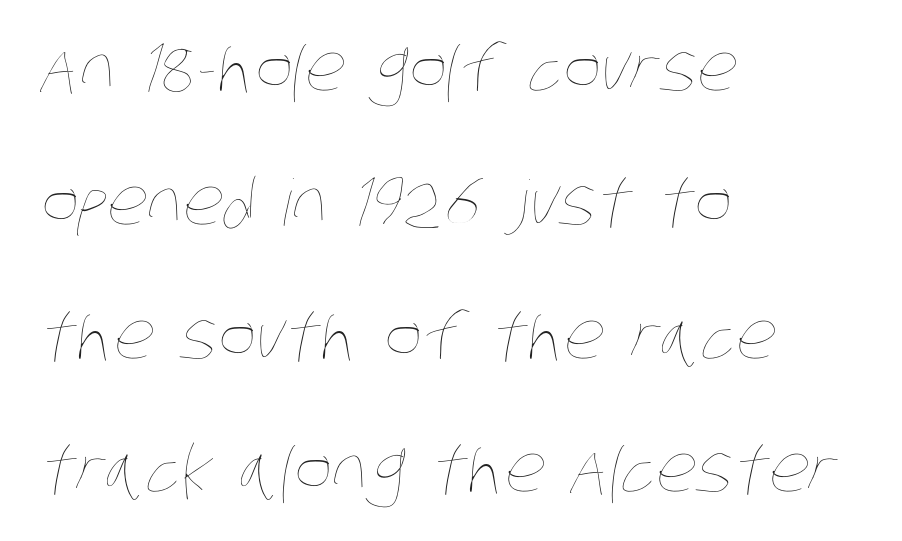
Q: Is the text bold? A: No.
Q: Is the text underlined? A: No.
Q: How is the paragraph aligned? A: Left-aligned.
Q: Is the spacing between letters normal or unusually wide? A: Normal.
Q: Is the spacing between lines tight, normal or loose? A: Loose.
Q: Width (condensed, normal, or wide)? A: Condensed.
Q: Stroke contrast? A: Low.
Q: x-height? A: Large.
Q: Monospaced? A: No.
